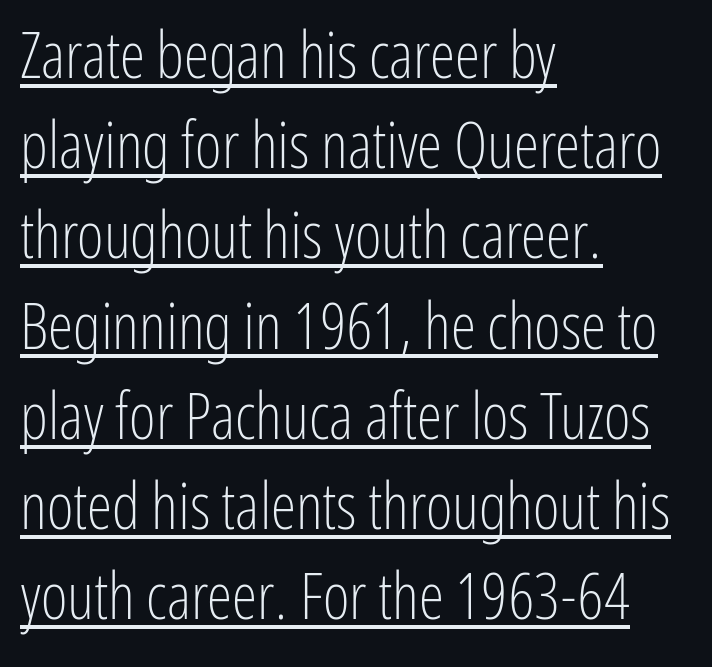
The letters sit at their default tracking, neither squeezed nor spread. Each letter keeps its own natural width here, so spacing adapts to shape. Style check: upright. Beneath each row of characters lies a ruled line. Line beginnings align vertically; line endings do not.
